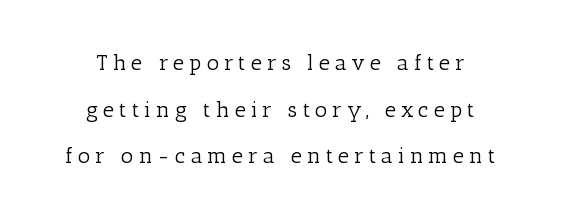
The image shows 22 px text type, upright; set centered, loose line spacing (2.12x), unusually wide letter spacing (+0.22 em), not underlined.
